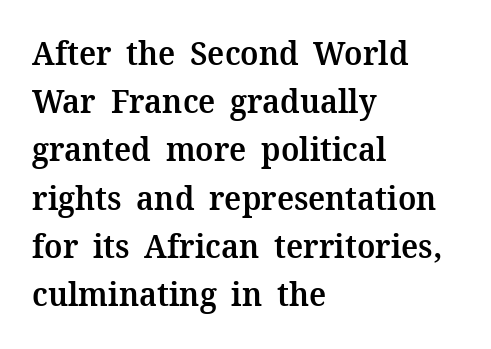
{"serif": "yes", "italic": "no", "bold": "semi", "weight": "semibold", "width": "normal", "stroke_contrast": "medium", "x_height": "medium", "monospaced": "no", "underline": "no", "align": "left", "line_spacing": "normal", "line_spacing_ratio": 1.46, "letter_spacing": "normal", "letter_spacing_em": 0.0, "glyph_px": 33}
